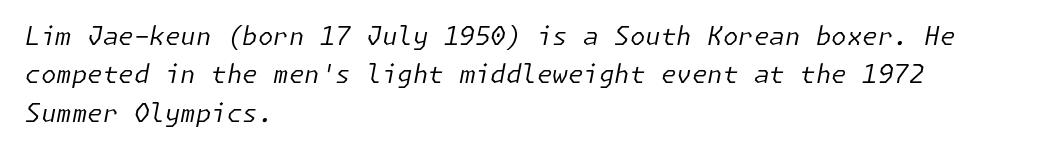
The rows are spaced the way most documents space them. Visually the block forms a straight wall on the left and a jagged coastline on the right. A quiet, ordinary-to-light weight characterises the typeface. Words float on clear page, feet unadorned. Between one letter and the next there's only the usual sliver of space.
